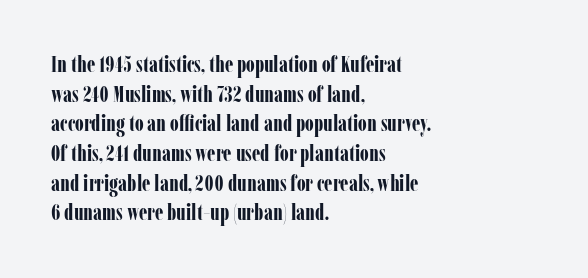
Q: Is the text bold? A: Yes.
Q: Is the text italic (slanted)? A: No, it is upright.
Q: Is the text underlined? A: No.
Q: How is the paragraph aligned? A: Left-aligned.
Q: Is the spacing between letters normal or unusually wide? A: Normal.
Q: Is the spacing between lines tight, normal or loose? A: Normal.
